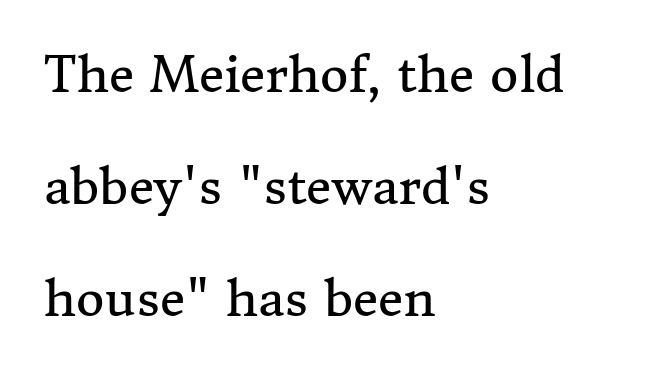
A typesetter would call this leading open, well beyond the default. This is not heavy type; no bold has been used. Tracking here is standard; glyphs follow each other at the usual distance. The lines are quadded left.
